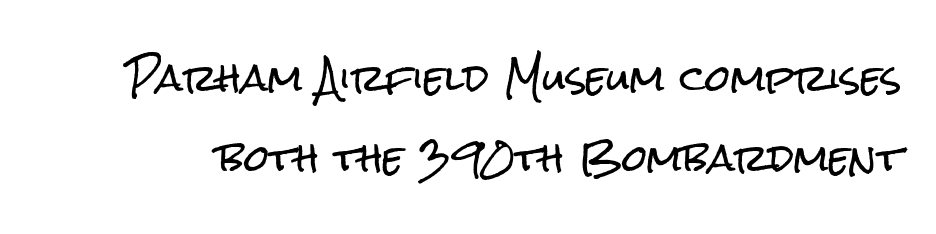
Q: Is the text italic (slanted)? A: No, it is upright.
Q: Is the typeface a serif or a sans-serif typeface? A: Sans-serif.
Q: Is the text underlined? A: No.
Q: Is the spacing between letters normal or unusually wide? A: Normal.
Q: Is the spacing between lines tight, normal or loose? A: Loose.
Q: Width (condensed, normal, or wide)? A: Condensed.
Q: Stroke contrast? A: Low.
Q: x-height? A: Medium.
Q: Monospaced? A: No.
